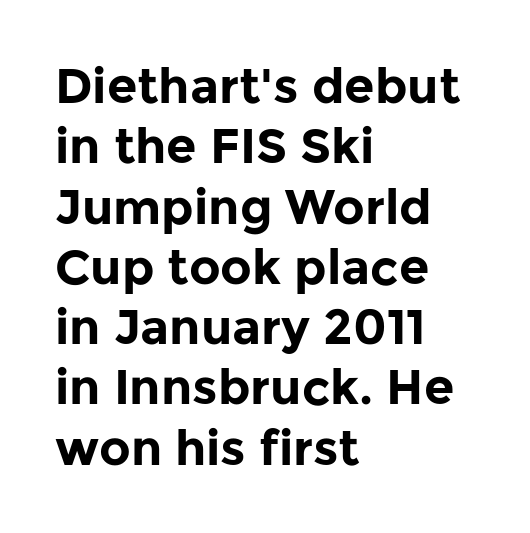
Q: Is the text bold? A: Yes.
Q: Is the text italic (slanted)? A: No, it is upright.
Q: Is the typeface a serif or a sans-serif typeface? A: Sans-serif.
Q: Is the text underlined? A: No.
Q: How is the paragraph aligned? A: Left-aligned.
Q: Is the spacing between letters normal or unusually wide? A: Normal.
Q: Width (condensed, normal, or wide)? A: Normal.
Q: Stroke contrast? A: Low.
Q: x-height? A: Medium.
Q: Monospaced? A: No.
